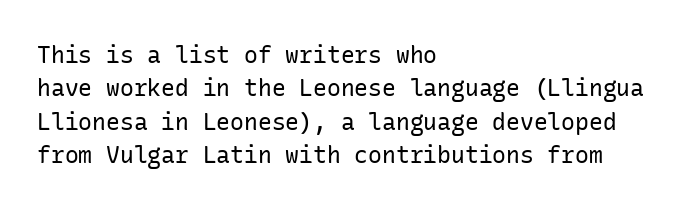
{"italic": "no", "bold": "no", "underline": "no", "align": "left", "line_spacing": "normal", "line_spacing_ratio": 1.45, "letter_spacing": "normal", "letter_spacing_em": 0.0, "glyph_px": 23}
